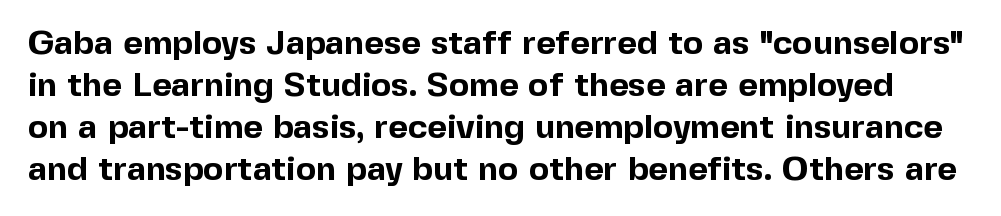
The image shows 34 px bold sans-serif type, upright; set line spacing 1.24x, normal letter spacing, not underlined; a medium x-height.
